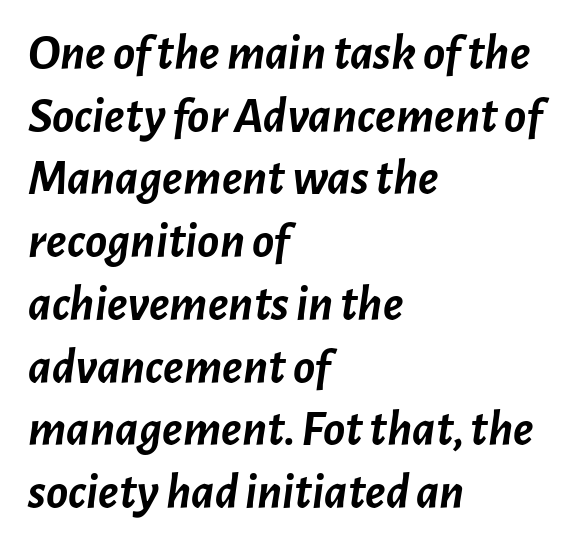
Q: Is the text bold? A: Yes.
Q: Is the text italic (slanted)? A: Yes, it leans right by about 7 degrees.
Q: Is the text underlined? A: No.
Q: How is the paragraph aligned? A: Left-aligned.
Q: Is the spacing between letters normal or unusually wide? A: Normal.
Q: Width (condensed, normal, or wide)? A: Normal.
Q: Stroke contrast? A: Low.
Q: x-height? A: Medium.
Q: Monospaced? A: No.
